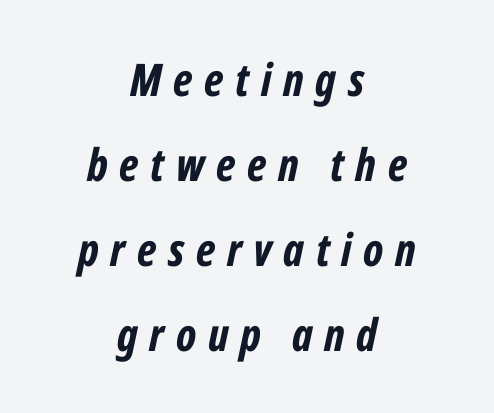
The image shows 45 px bold, condensed type, italic (leaning right); set centered, line spacing 1.89x, unusually wide letter spacing (+0.26 em), not underlined; low stroke contrast and a medium x-height.
